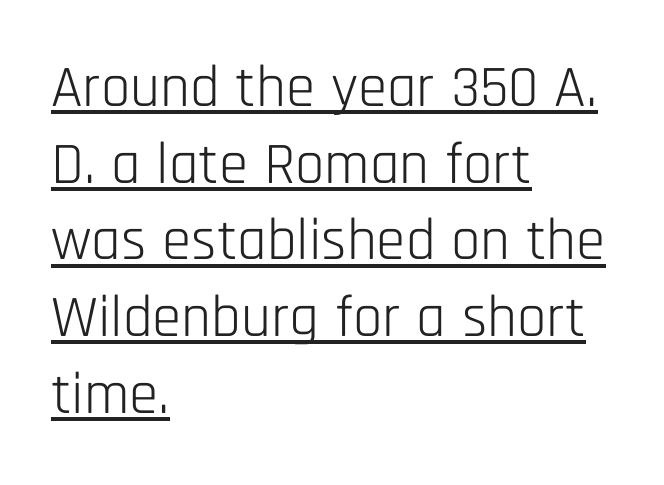
{"serif": "no", "italic": "no", "bold": "no", "weight": "light", "width": "condensed", "stroke_contrast": "low", "x_height": "large", "monospaced": "no", "underline": "yes", "align": "left", "line_spacing": "normal", "line_spacing_ratio": 1.3, "letter_spacing": "normal", "letter_spacing_em": 0.0, "glyph_px": 59}
